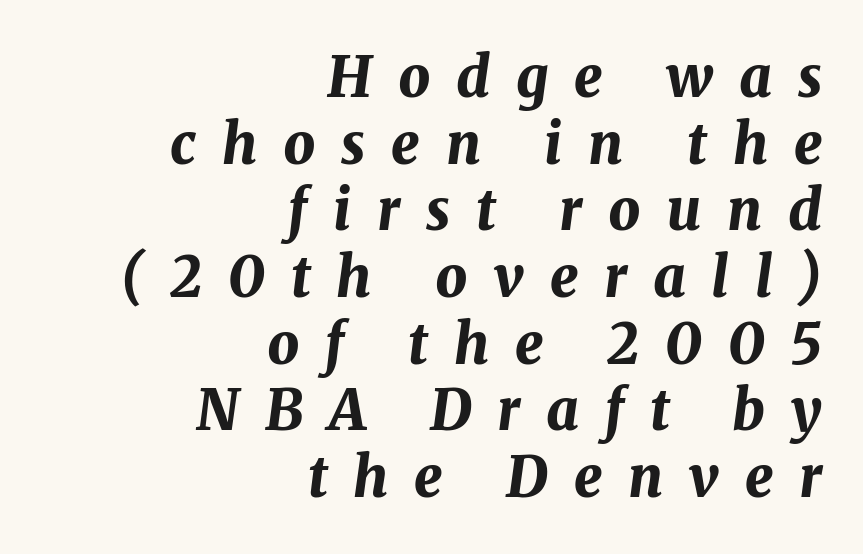
{"italic": "yes", "lean": "right", "slant_degrees": 8, "bold": "yes", "weight": "bold", "width": "normal", "stroke_contrast": "medium", "x_height": "medium", "monospaced": "no", "underline": "no", "align": "right", "line_spacing_ratio": 1.19, "letter_spacing": "wide", "letter_spacing_em": 0.46, "glyph_px": 56}
